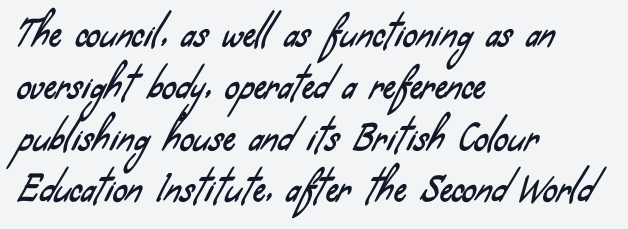
Q: Is the typeface a serif or a sans-serif typeface? A: Sans-serif.
Q: Is the text underlined? A: No.
Q: How is the paragraph aligned? A: Left-aligned.
Q: Is the spacing between letters normal or unusually wide? A: Normal.
Q: Is the spacing between lines tight, normal or loose? A: Normal.
Q: Width (condensed, normal, or wide)? A: Condensed.
Q: Stroke contrast? A: Low.
Q: x-height? A: Small.
Q: Monospaced? A: No.
